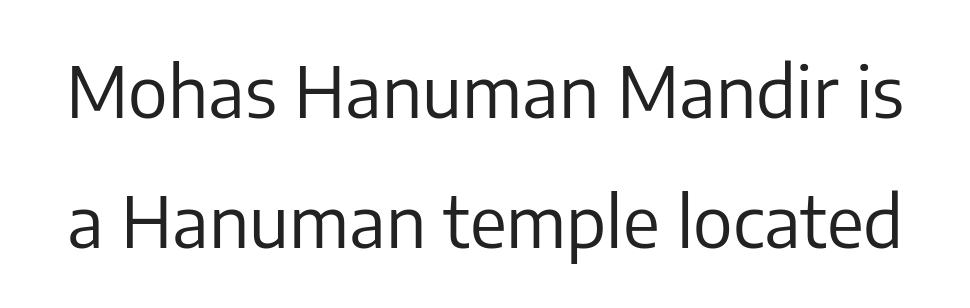
Q: Is the text bold? A: No.
Q: Is the text italic (slanted)? A: No, it is upright.
Q: Is the typeface a serif or a sans-serif typeface? A: Sans-serif.
Q: Is the text underlined? A: No.
Q: Is the spacing between letters normal or unusually wide? A: Normal.
Q: Width (condensed, normal, or wide)? A: Normal.
Q: Stroke contrast? A: Low.
Q: x-height? A: Medium.
Q: Monospaced? A: No.
